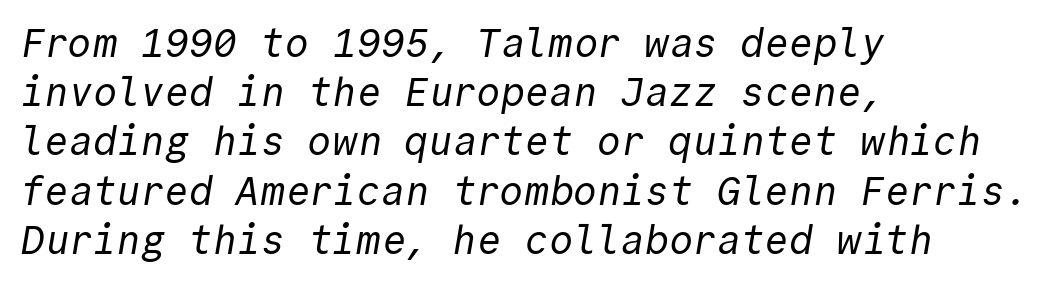
The letterforms sit shoulder to shoulder at normal distance. This sample is left-justified, so line endings fall wherever the words run out. Each letter's strokes conclude bluntly, with no projecting serifs. Stem width sits at or under what a default text font uses.
